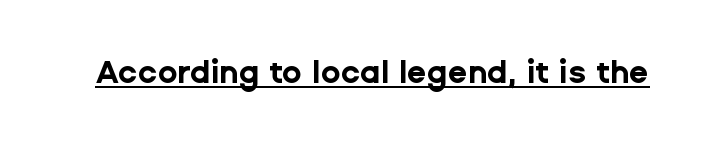
The image shows 32 px bold sans-serif type, upright; set normal letter spacing, underlined; low stroke contrast and a medium x-height.
